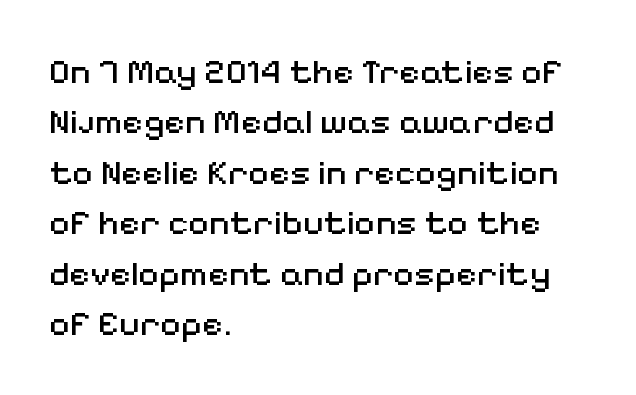
Q: Is the text bold? A: No.
Q: Is the text italic (slanted)? A: No, it is upright.
Q: Is the typeface a serif or a sans-serif typeface? A: Sans-serif.
Q: Is the text underlined? A: No.
Q: How is the paragraph aligned? A: Left-aligned.
Q: Is the spacing between letters normal or unusually wide? A: Normal.
Q: Is the spacing between lines tight, normal or loose? A: Normal.
Q: Width (condensed, normal, or wide)? A: Normal.
Q: Stroke contrast? A: Medium.
Q: x-height? A: Medium.
Q: Monospaced? A: No.
